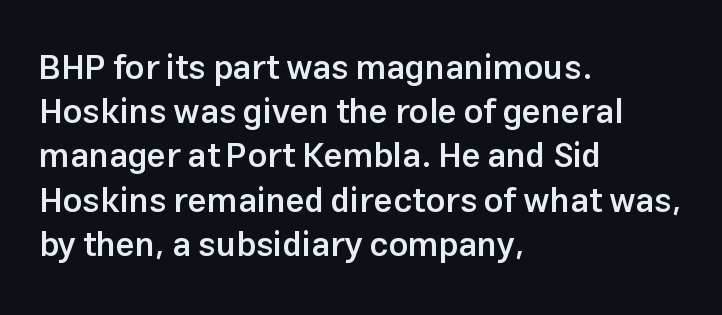
Q: Is the text bold? A: Semi-bold.
Q: Is the text italic (slanted)? A: No, it is upright.
Q: Is the typeface a serif or a sans-serif typeface? A: Sans-serif.
Q: Is the text underlined? A: No.
Q: How is the paragraph aligned? A: Left-aligned.
Q: Is the spacing between letters normal or unusually wide? A: Normal.
Q: Is the spacing between lines tight, normal or loose? A: Normal.
Q: Width (condensed, normal, or wide)? A: Normal.
Q: Stroke contrast? A: Low.
Q: x-height? A: Medium.
Q: Monospaced? A: No.
